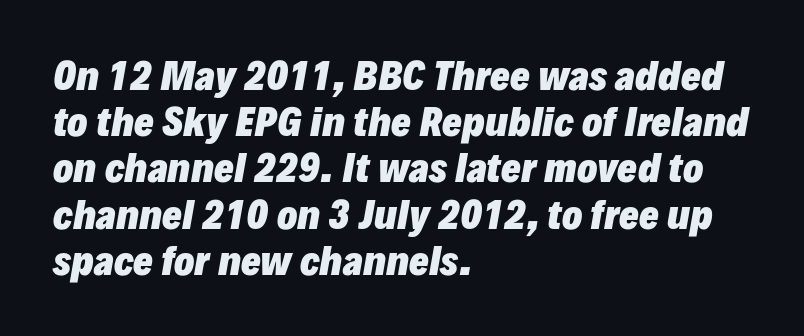
The image shows 37 px heavy type, italic (leaning right); set left-aligned, normal line spacing (1.25x), normal letter spacing, not underlined; low stroke contrast and a medium x-height.
